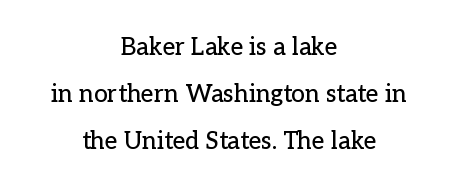
{"italic": "no", "underline": "no", "align": "center", "line_spacing": "loose", "line_spacing_ratio": 1.95, "letter_spacing": "normal", "letter_spacing_em": 0.0, "glyph_px": 24}
